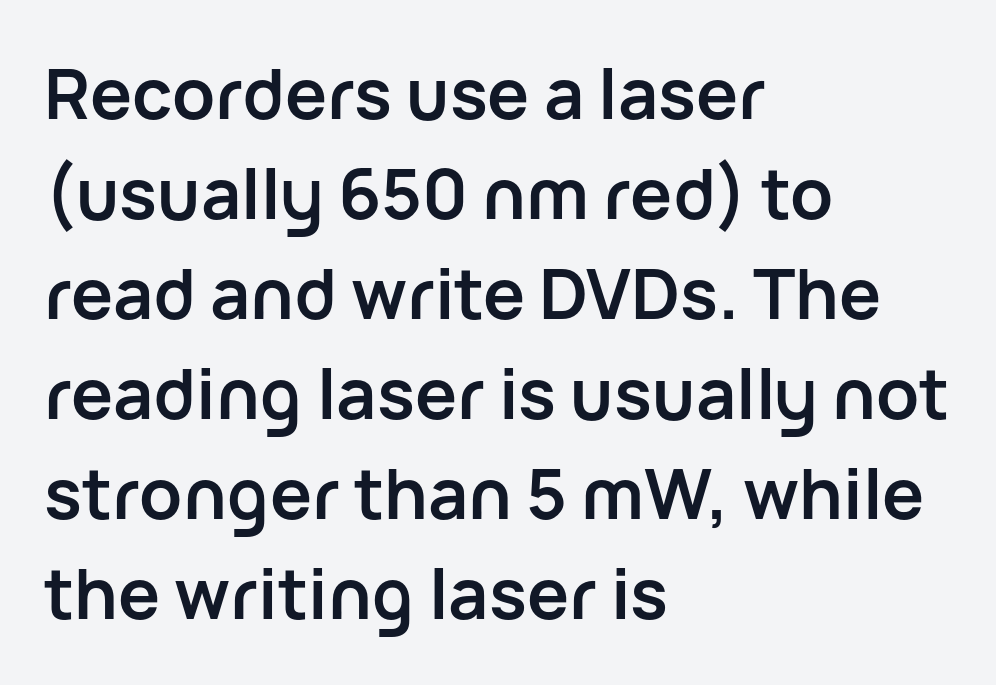
The image shows 70 px semibold sans-serif type, upright; set left-aligned, normal line spacing (1.43x), normal letter spacing, not underlined; low stroke contrast and a medium x-height.
